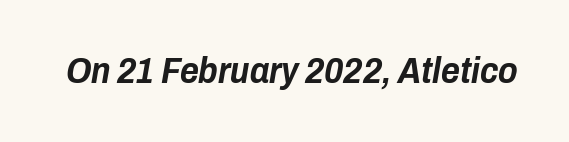
Q: Is the text bold? A: Yes.
Q: Is the text italic (slanted)? A: Yes, it leans right by about 10 degrees.
Q: Is the text underlined? A: No.
Q: Is the spacing between letters normal or unusually wide? A: Normal.
Q: Width (condensed, normal, or wide)? A: Condensed.
Q: Stroke contrast? A: Low.
Q: x-height? A: Medium.
Q: Monospaced? A: No.
